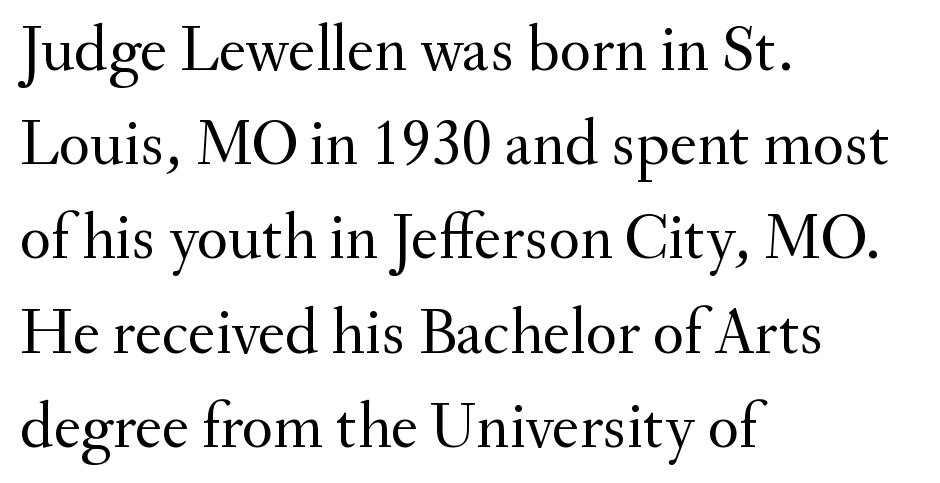
The lettering holds an erect, upright posture throughout. Each row of text sits above clean, open space. Stems and bowls with no extra thickness — not bold. Does extra space separate the letters? No, they use regular spacing. The lines are quadded left.
